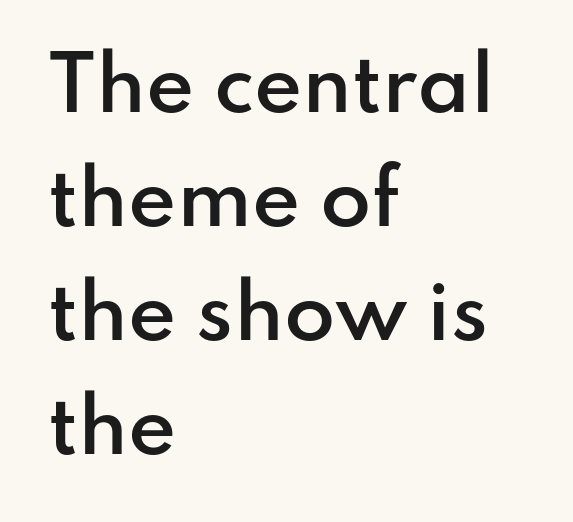
Q: Is the text bold? A: Semi-bold.
Q: Is the text italic (slanted)? A: No, it is upright.
Q: Is the typeface a serif or a sans-serif typeface? A: Sans-serif.
Q: Is the text underlined? A: No.
Q: How is the paragraph aligned? A: Left-aligned.
Q: Is the spacing between letters normal or unusually wide? A: Normal.
Q: Is the spacing between lines tight, normal or loose? A: Normal.
Q: Width (condensed, normal, or wide)? A: Normal.
Q: Stroke contrast? A: Low.
Q: x-height? A: Small.
Q: Monospaced? A: No.
